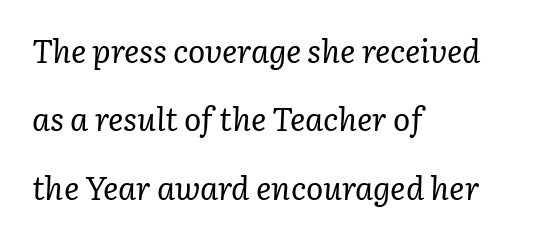
The image shows 32 px regular-weight serif type, italic (leaning right); set left-aligned, loose line spacing (2.14x), normal letter spacing, not underlined; low stroke contrast and a medium x-height.
